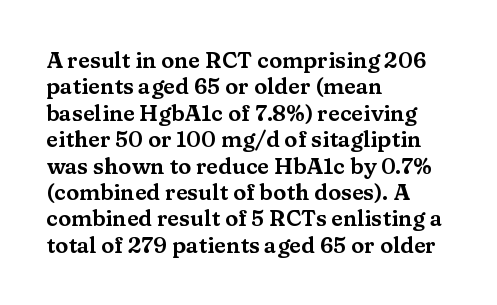
The image shows 22 px text type, upright; set left-aligned, line spacing 1.2x, normal letter spacing, not underlined.
